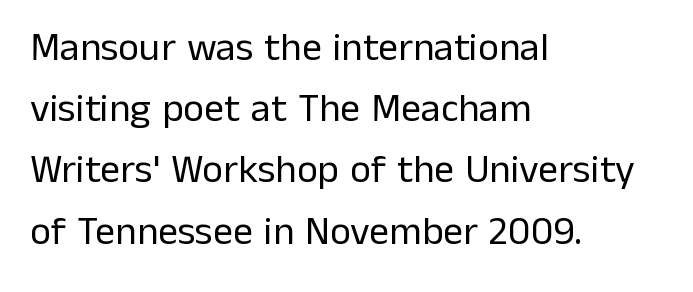
A quiet, ordinary-to-light weight characterises the typeface. Type style note: lacks serifs. Layout note: lines flush left. The glyphs are unaccompanied by any horizontal stroke below them. The leading is moderate, giving the passage an even texture. No extra tracking has been applied to these lines.
